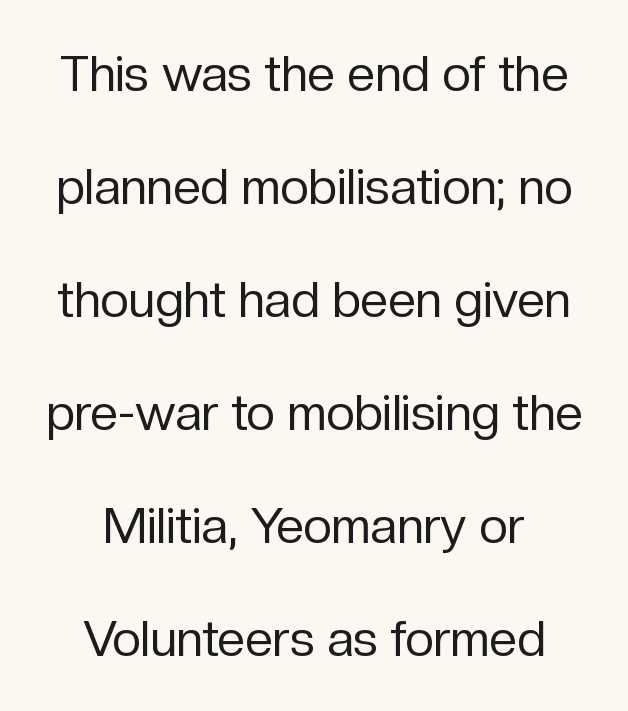
The image shows 50 px regular-weight sans-serif type, upright; set loose line spacing (2.26x), normal letter spacing, not underlined; low stroke contrast and a medium x-height.
